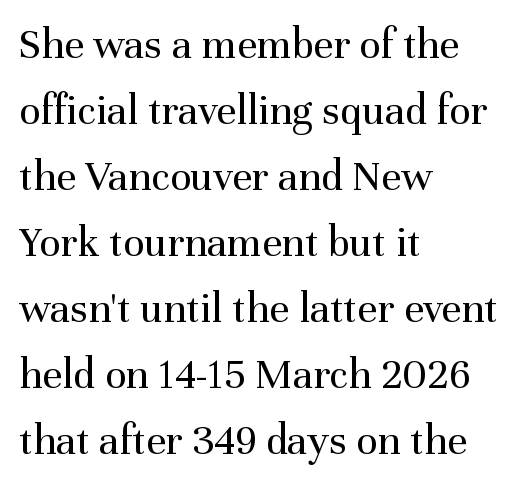
{"serif": "yes", "italic": "no", "bold": "no", "weight": "regular", "width": "normal", "stroke_contrast": "medium", "x_height": "medium", "monospaced": "no", "underline": "no", "align": "left", "line_spacing": "normal", "line_spacing_ratio": 1.5, "letter_spacing": "normal", "letter_spacing_em": 0.0, "glyph_px": 44}
